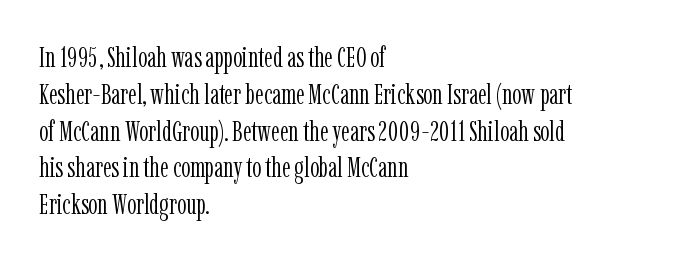
The image shows 29 px light, condensed serif type, upright; set left-aligned, normal line spacing (1.27x), normal letter spacing, not underlined; low stroke contrast and a medium x-height.
